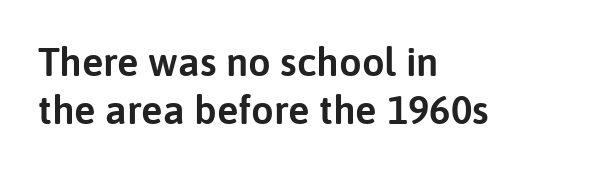
The image shows 40 px sans-serif type, upright; set left-aligned, line spacing 1.21x, normal letter spacing, not underlined; low stroke contrast and a medium x-height.
